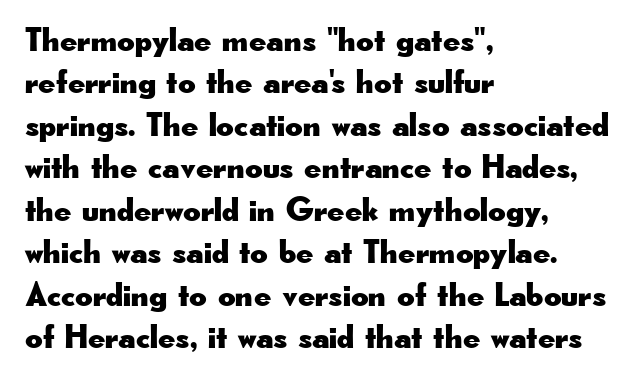
Q: Is the text italic (slanted)? A: No, it is upright.
Q: Is the typeface a serif or a sans-serif typeface? A: Sans-serif.
Q: Is the text underlined? A: No.
Q: How is the paragraph aligned? A: Left-aligned.
Q: Is the spacing between letters normal or unusually wide? A: Normal.
Q: Is the spacing between lines tight, normal or loose? A: Normal.
Q: Width (condensed, normal, or wide)? A: Wide.
Q: Stroke contrast? A: Low.
Q: x-height? A: Small.
Q: Monospaced? A: No.
